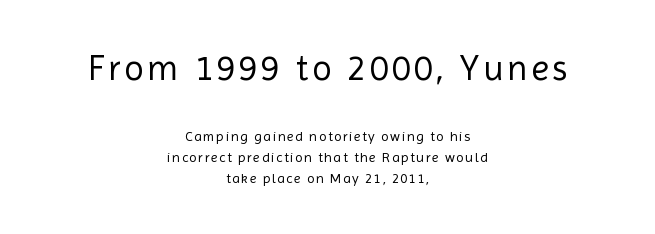
The image shows 36 px regular-weight sans-serif type, upright; set centered, normal line spacing (1.49x), not underlined; the first (top) block is 2.57x larger; a medium x-height.
